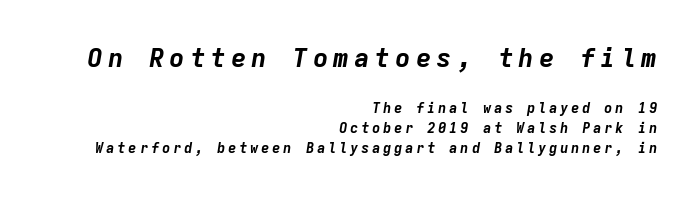
One glance says typical: line gaps are just what's usual. Visually the block forms a straight wall on the right and a jagged coastline on the left. Top chunk: large. Bottom chunk: small. Italic: yes, the glyphs are oblique.
